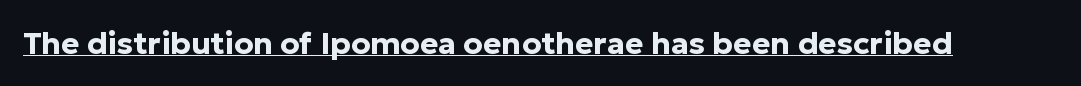
The image shows 31 px bold sans-serif type, upright; set normal letter spacing, underlined; low stroke contrast and a medium x-height.
